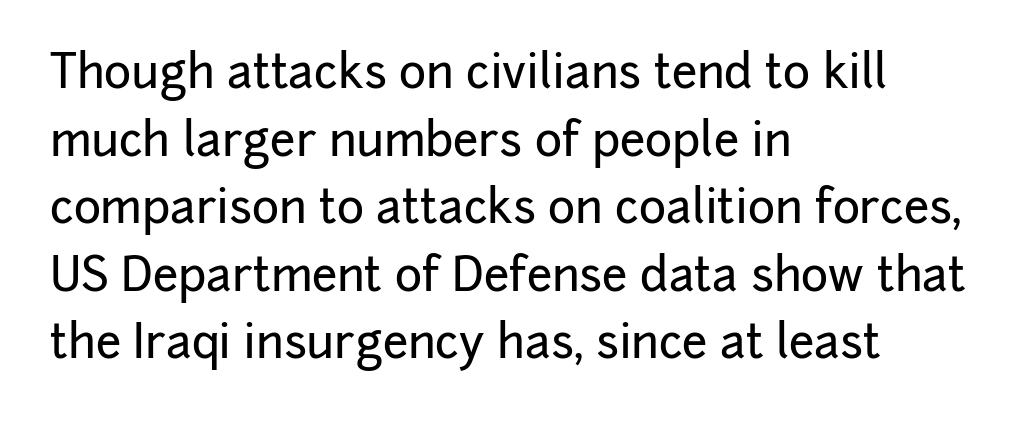
Q: Is the text italic (slanted)? A: No, it is upright.
Q: Is the typeface a serif or a sans-serif typeface? A: Sans-serif.
Q: Is the text underlined? A: No.
Q: How is the paragraph aligned? A: Left-aligned.
Q: Is the spacing between letters normal or unusually wide? A: Normal.
Q: Is the spacing between lines tight, normal or loose? A: Normal.
Q: Width (condensed, normal, or wide)? A: Normal.
Q: Stroke contrast? A: Low.
Q: x-height? A: Medium.
Q: Monospaced? A: No.
